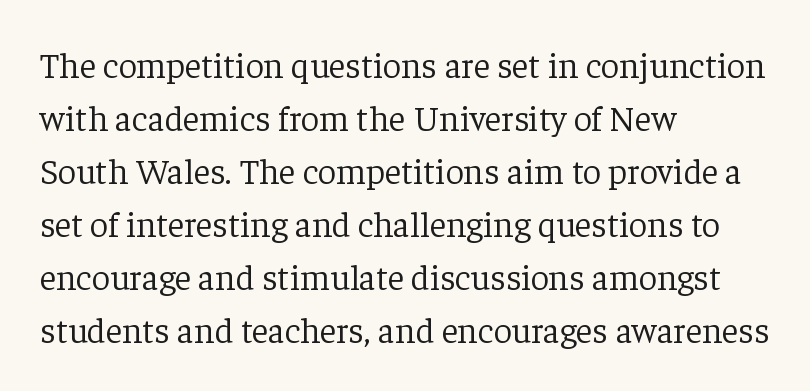
Weight: not bold — regular or lighter. The lettering holds an erect, upright posture throughout. These lines are composed in type with serifs. The gaps between neighbouring characters are ordinary and unremarkable.
